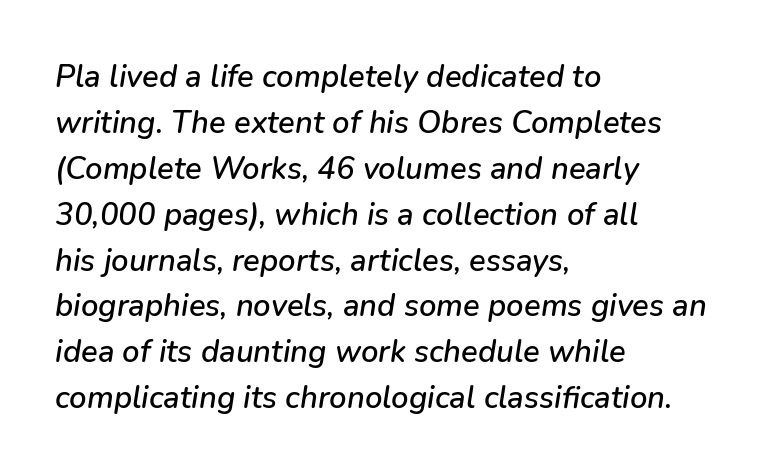
Q: Is the text italic (slanted)? A: Yes, it leans right by about 9 degrees.
Q: Is the text underlined? A: No.
Q: How is the paragraph aligned? A: Left-aligned.
Q: Is the spacing between letters normal or unusually wide? A: Normal.
Q: Is the spacing between lines tight, normal or loose? A: Normal.
Q: Width (condensed, normal, or wide)? A: Normal.
Q: Stroke contrast? A: Low.
Q: x-height? A: Medium.
Q: Monospaced? A: No.
